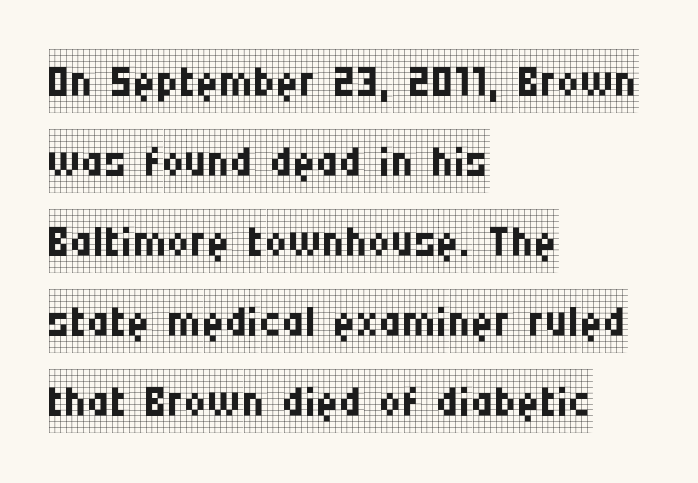
{"serif": "yes", "italic": "no", "bold": "no", "weight": "regular", "width": "condensed", "stroke_contrast": "low", "x_height": "large", "monospaced": "no", "underline": "no", "align": "left", "line_spacing": "normal", "line_spacing_ratio": 1.27, "letter_spacing": "normal", "letter_spacing_em": 0.0, "glyph_px": 63}
